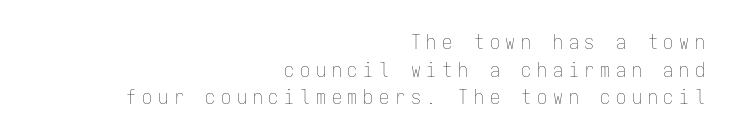
{"italic": "no", "bold": "no", "underline": "no", "align": "right", "line_spacing": "normal", "line_spacing_ratio": 1.38, "letter_spacing": "wide", "letter_spacing_em": 0.29, "glyph_px": 20}
